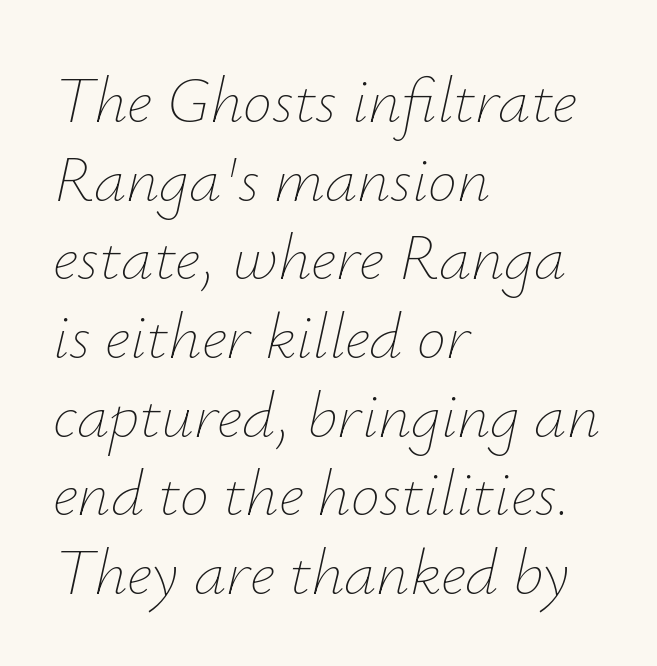
Q: Is the text bold? A: No.
Q: Is the text italic (slanted)? A: Yes, it leans right by about 12 degrees.
Q: Is the text underlined? A: No.
Q: How is the paragraph aligned? A: Left-aligned.
Q: Is the spacing between letters normal or unusually wide? A: Normal.
Q: Width (condensed, normal, or wide)? A: Normal.
Q: Stroke contrast? A: Low.
Q: x-height? A: Small.
Q: Monospaced? A: No.
